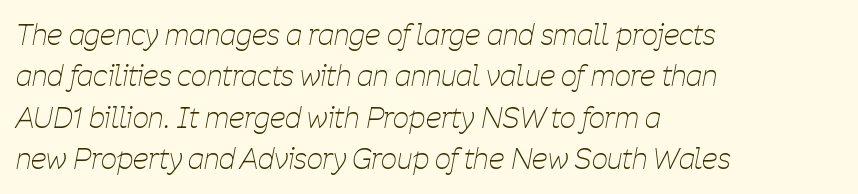
Q: Is the text bold? A: No.
Q: Is the text italic (slanted)? A: Yes, it leans right by about 11 degrees.
Q: Is the text underlined? A: No.
Q: How is the paragraph aligned? A: Left-aligned.
Q: Is the spacing between letters normal or unusually wide? A: Normal.
Q: Is the spacing between lines tight, normal or loose? A: Normal.
Q: Width (condensed, normal, or wide)? A: Condensed.
Q: Stroke contrast? A: Low.
Q: x-height? A: Medium.
Q: Monospaced? A: No.
